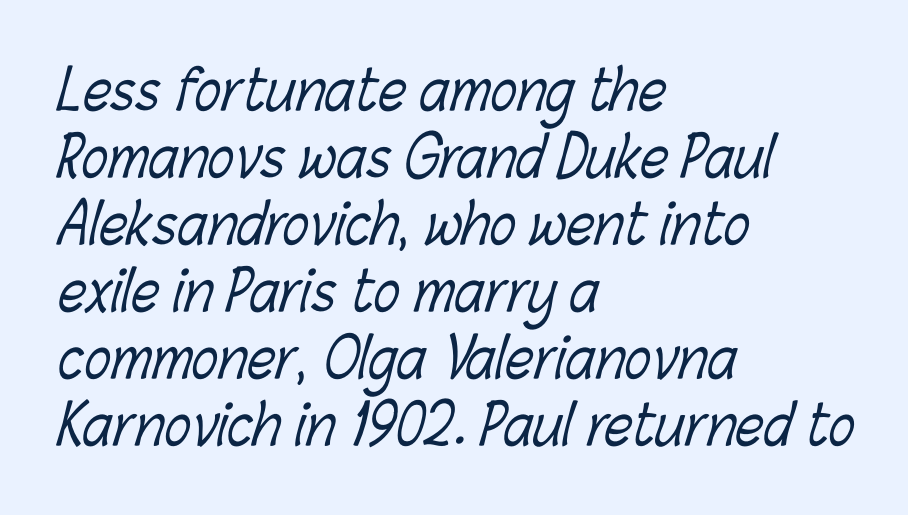
Weight: not bold — regular or lighter. The rag falls on the right side of this text block. The glyphs are unaccompanied by any horizontal stroke below them. The line texture is even and compact thanks to regular tracking. A typesetter would call this proportional, since set widths differ per character.
